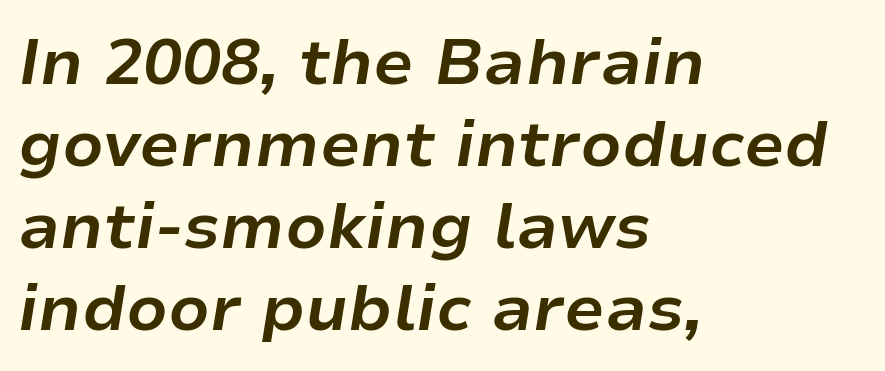
{"italic": "yes", "lean": "right", "slant_degrees": 9, "bold": "yes", "weight": "bold", "width": "normal", "stroke_contrast": "low", "x_height": "medium", "monospaced": "no", "underline": "no", "align": "left", "line_spacing": "normal", "line_spacing_ratio": 1.26, "letter_spacing": "normal", "letter_spacing_em": 0.0, "glyph_px": 65}
